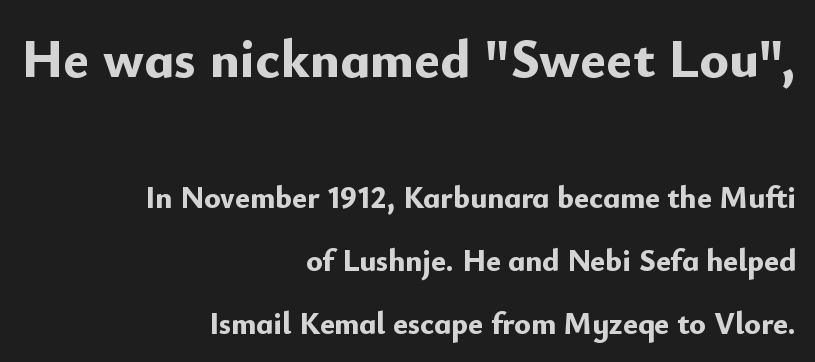
No feet cap the strokes, marking this as sans-serif type. Its strokes are broad and dark, the hallmark of bold type. The passage shown stacks its lines with a broad gap. This rendering features lettering with no underline.
